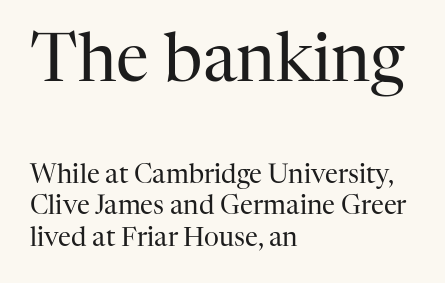
Posture: vertical. The lines are quadded left. A bare baseline throughout the passage. In terms of letterform style, serifs are clearly present. A typesetter would call this proportional, since set widths differ per character.
